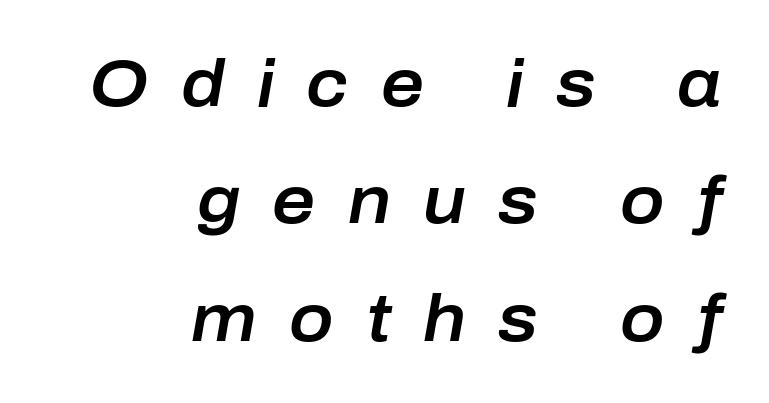
{"italic": "yes", "lean": "right", "slant_degrees": 10, "width": "normal", "stroke_contrast": "low", "x_height": "medium", "monospaced": "no", "underline": "no", "align": "right", "line_spacing_ratio": 1.78, "letter_spacing": "wide", "letter_spacing_em": 0.49, "glyph_px": 66}
